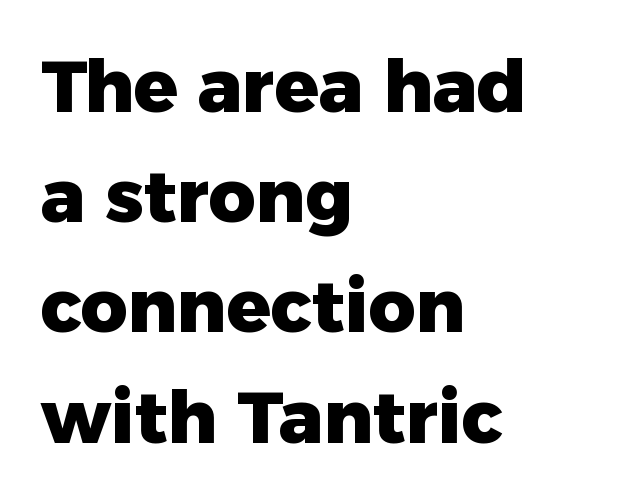
Q: Is the text bold? A: Yes.
Q: Is the text italic (slanted)? A: No, it is upright.
Q: Is the typeface a serif or a sans-serif typeface? A: Sans-serif.
Q: Is the text underlined? A: No.
Q: How is the paragraph aligned? A: Left-aligned.
Q: Is the spacing between letters normal or unusually wide? A: Normal.
Q: Is the spacing between lines tight, normal or loose? A: Normal.
Q: Width (condensed, normal, or wide)? A: Normal.
Q: Stroke contrast? A: Low.
Q: x-height? A: Medium.
Q: Monospaced? A: No.
